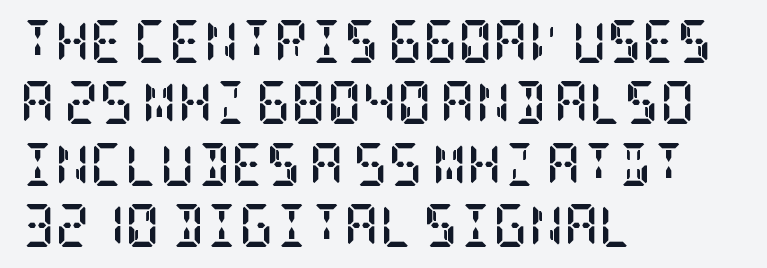
Q: Is the text bold? A: Yes.
Q: Is the text italic (slanted)? A: No, it is upright.
Q: Is the typeface a serif or a sans-serif typeface? A: Serif.
Q: Is the text underlined? A: No.
Q: How is the paragraph aligned? A: Left-aligned.
Q: Is the spacing between letters normal or unusually wide? A: Normal.
Q: Is the spacing between lines tight, normal or loose? A: Normal.
Q: Width (condensed, normal, or wide)? A: Condensed.
Q: Stroke contrast? A: Low.
Q: x-height? A: Large.
